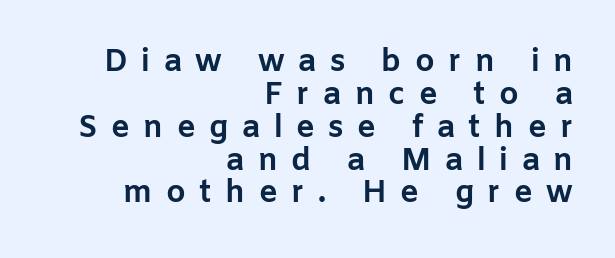
Q: Is the text bold? A: Yes.
Q: Is the text italic (slanted)? A: No, it is upright.
Q: Is the typeface a serif or a sans-serif typeface? A: Sans-serif.
Q: Is the text underlined? A: No.
Q: How is the paragraph aligned? A: Right-aligned.
Q: Is the spacing between letters normal or unusually wide? A: Unusually wide.
Q: Is the spacing between lines tight, normal or loose? A: Tight.
Q: Width (condensed, normal, or wide)? A: Normal.
Q: Stroke contrast? A: Low.
Q: x-height? A: Medium.
Q: Monospaced? A: No.
